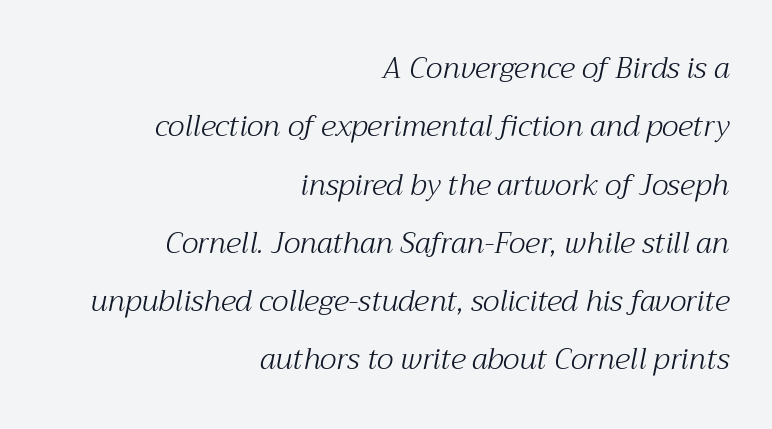
{"serif": "yes", "italic": "yes", "lean": "right", "slant_degrees": 12, "bold": "no", "weight": "light", "width": "normal", "stroke_contrast": "medium", "x_height": "medium", "monospaced": "no", "underline": "no", "align": "right", "line_spacing": "loose", "line_spacing_ratio": 2.01, "letter_spacing": "normal", "letter_spacing_em": 0.0, "glyph_px": 29}
